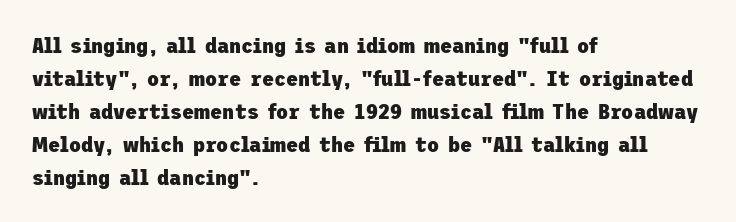
The image shows 22 px bold type, upright; set left-aligned, normal line spacing (1.5x), normal letter spacing, not underlined.
